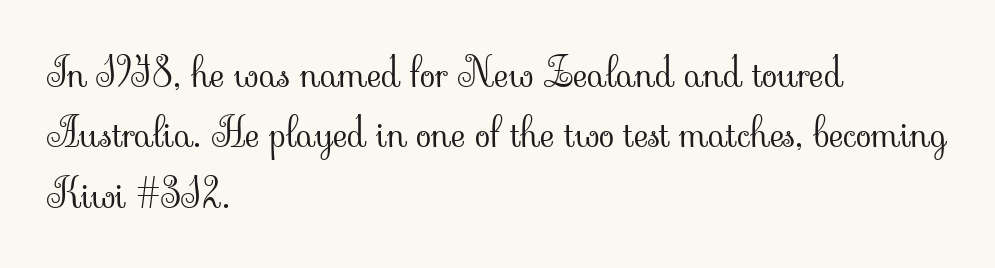
In terms of posture, this sample is upright. The letters look calm and open, with moderate or lighter stems. Notice how the passage keeps a crisp vertical edge on the left only. The space beneath each line is pristine and unruled. Words appear dense and cohesive because spacing is normal. Here the designer chose a conventional face with non-uniform glyph widths.
